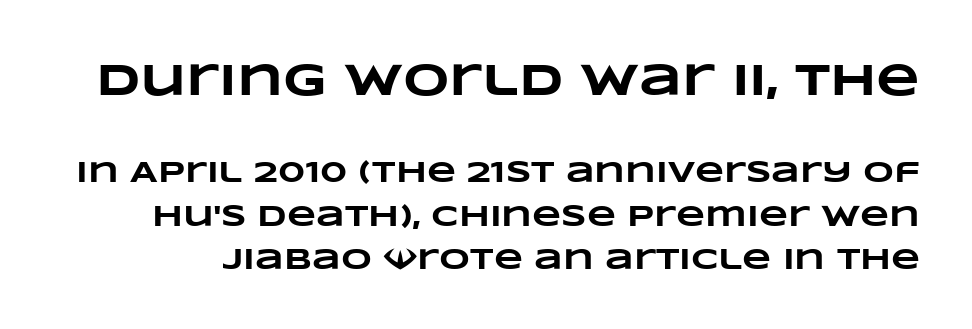
The image shows 45 px heavy, wide type; set normal line spacing (1.45x), normal letter spacing, not underlined; the first (top) block is 1.5x larger; low stroke contrast and a large x-height.
